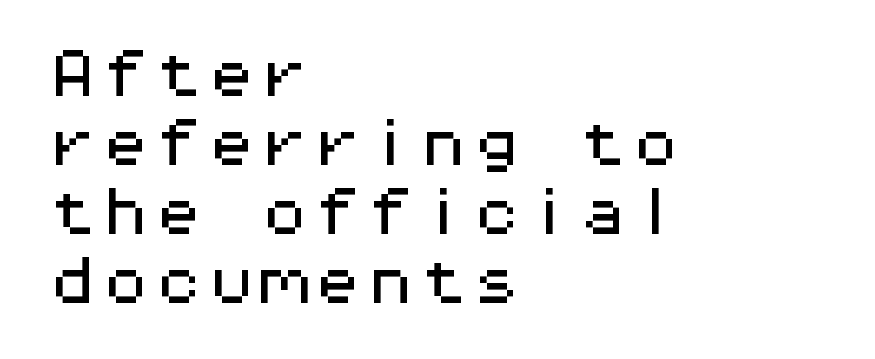
{"serif": "no", "italic": "no", "width": "wide", "stroke_contrast": "medium", "x_height": "medium", "monospaced": "yes", "underline": "no", "align": "left", "line_spacing": "normal", "line_spacing_ratio": 1.3, "letter_spacing": "normal", "letter_spacing_em": 0.0, "glyph_px": 53}
